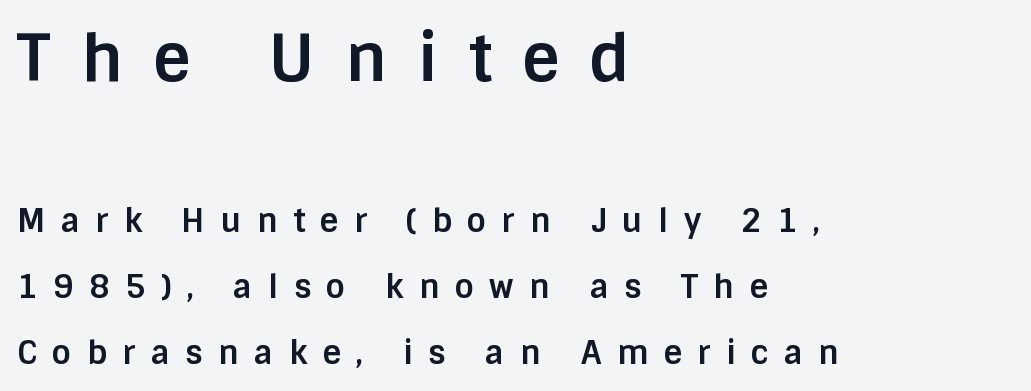
{"serif": "no", "italic": "no", "bold": "yes", "weight": "bold", "width": "normal", "stroke_contrast": "low", "x_height": "large", "monospaced": "no", "underline": "no", "align": "left", "line_spacing": "loose", "line_spacing_ratio": 2.06, "letter_spacing": "wide", "letter_spacing_em": 0.48, "larger_block": "first", "size_ratio": 2.0, "glyph_px": 64}
